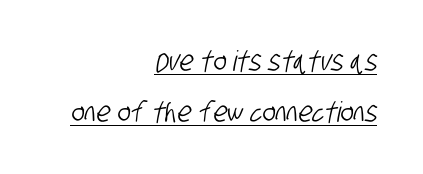
The image shows 28 px condensed sans-serif type; set right-aligned, line spacing 1.82x, normal letter spacing, underlined; low stroke contrast and a large x-height.
